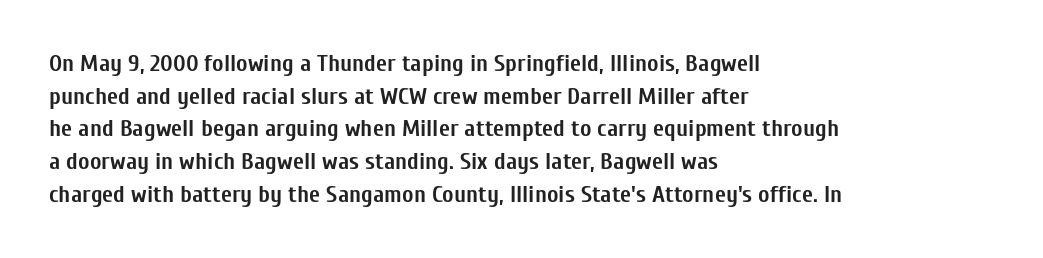
The image shows 24 px bold type, upright; set left-aligned, normal line spacing (1.36x), normal letter spacing, not underlined.
